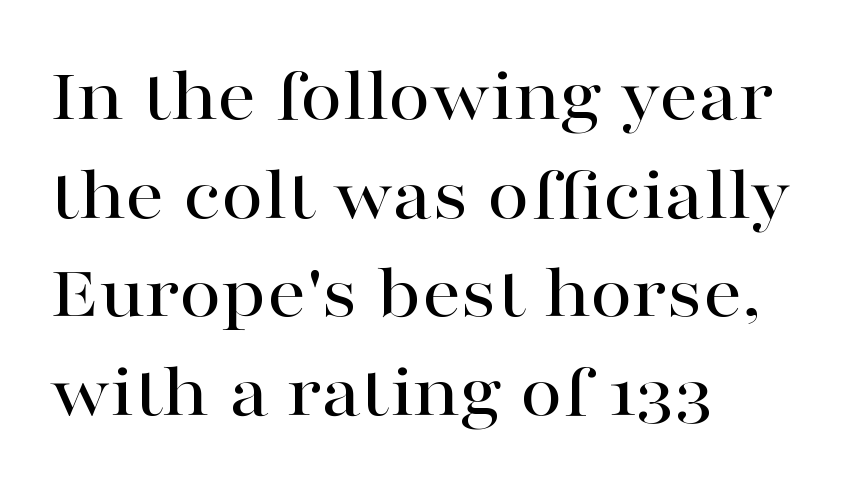
The image shows 77 px wide serif type, upright; set left-aligned, normal line spacing (1.28x), normal letter spacing, not underlined; high stroke contrast and a medium x-height.
